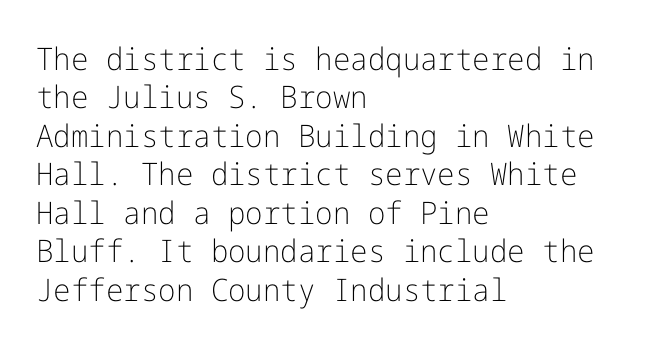
{"serif": "no", "italic": "no", "bold": "no", "weight": "light", "width": "normal", "stroke_contrast": "low", "x_height": "medium", "underline": "no", "align": "left", "line_spacing_ratio": 1.24, "letter_spacing": "normal", "letter_spacing_em": 0.0, "glyph_px": 31}
